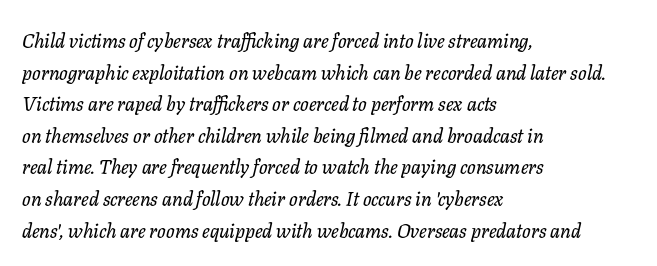
{"italic": "yes", "lean": "right", "slant_degrees": 11, "underline": "no", "align": "left", "line_spacing": "normal", "line_spacing_ratio": 1.58, "letter_spacing": "normal", "letter_spacing_em": 0.0, "glyph_px": 20}
